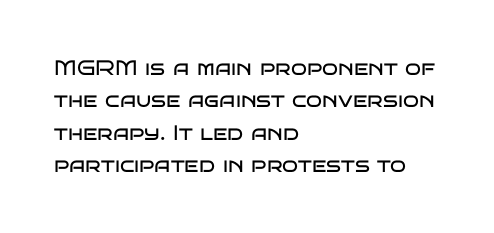
Words float on clear page, feet unadorned. Letters have the restrained weight of plain body copy at most. Horizontal alignment here is leftward, the default for most running prose. Whoever set this chose a conventional vertical rhythm. This sample uses an upright cut, with every glyph sitting square on the baseline.
